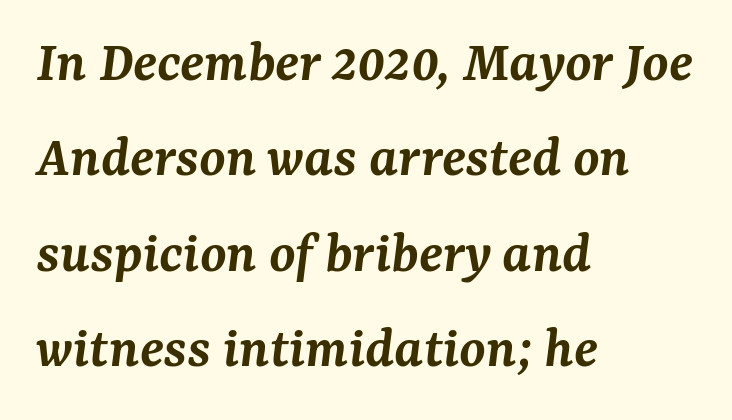
Q: Is the text bold? A: Semi-bold.
Q: Is the text italic (slanted)? A: Yes, it leans right by about 7 degrees.
Q: Is the typeface a serif or a sans-serif typeface? A: Serif.
Q: Is the text underlined? A: No.
Q: How is the paragraph aligned? A: Left-aligned.
Q: Is the spacing between letters normal or unusually wide? A: Normal.
Q: Is the spacing between lines tight, normal or loose? A: Normal.
Q: Width (condensed, normal, or wide)? A: Normal.
Q: Stroke contrast? A: Medium.
Q: x-height? A: Medium.
Q: Monospaced? A: No.
